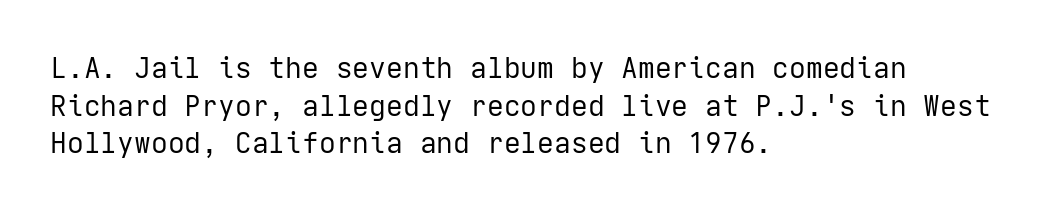
Beneath every word, the page is bare. Letter spacing: default. The face used here is a sans, in the tradition of grotesques and geometrics. These lines sit exactly where default settings would place them. Which margin do the lines hug? The left one — the right edge is uneven. A roman cut, with each character standing at attention.
